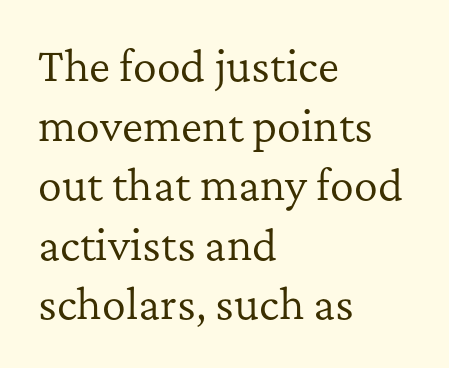
The image shows 40 px regular-weight serif type, upright; set left-aligned, normal line spacing (1.49x), normal letter spacing, not underlined; low stroke contrast and a medium x-height.
